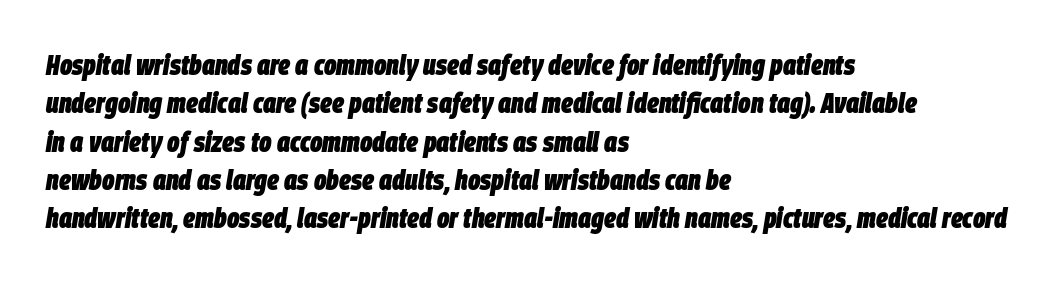
The image shows 29 px heavy, condensed type, italic (leaning right); set left-aligned, normal line spacing (1.32x), normal letter spacing, not underlined; low stroke contrast and a large x-height.
